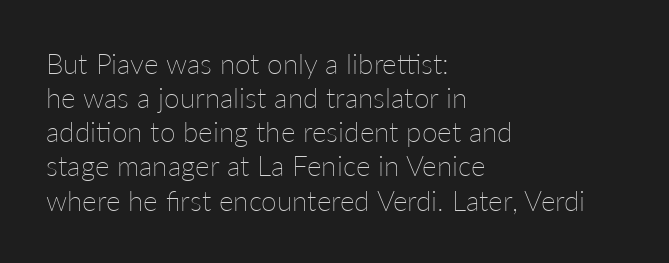
The image shows 28 px thin type, upright; set left-aligned, line spacing 1.22x, normal letter spacing, not underlined; low stroke contrast and a medium x-height.
